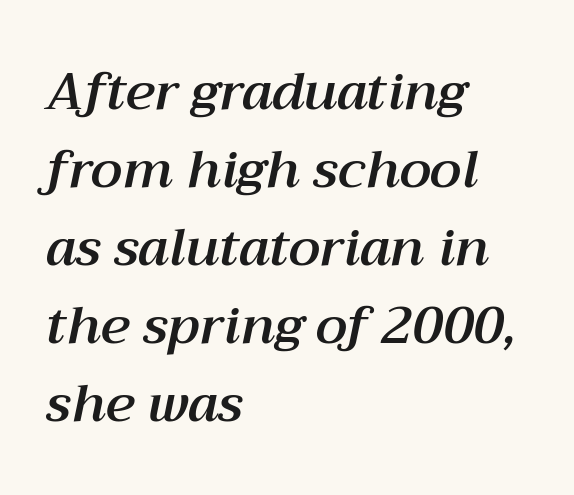
Characters are canted at an angle relative to the baseline's perpendicular. Notice how descenders clear the ascenders below comfortably — that's standard leading. You could not count columns in this text — the font is proportionally spaced. Visually the block forms a straight wall on the left and a jagged coastline on the right.
